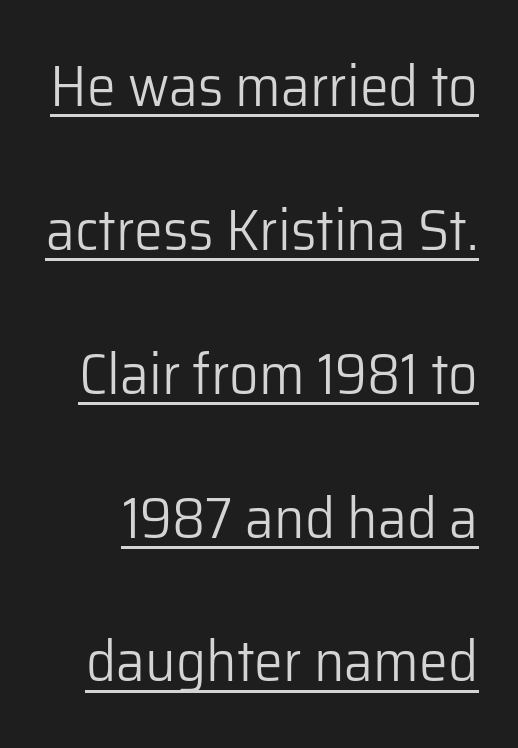
These lines are rendered in a variable-pitch font. The face looks like a standard text weight, possibly lighter. Vertical spacing — loose. No feet cap the strokes, marking this as sans-serif type.
